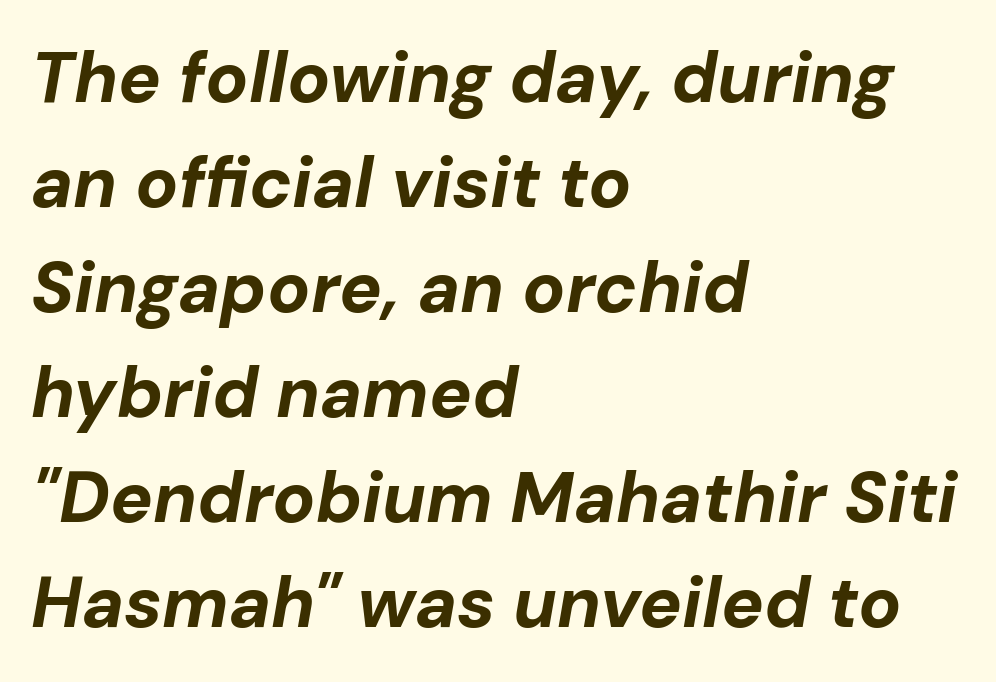
Here the designer chose a conventional face with non-uniform glyph widths. The horizontal fit of the characters is conventional and even. Underline: absent. Vertical spacing — default. Is the block centered? No — it sits flush against the left margin.
